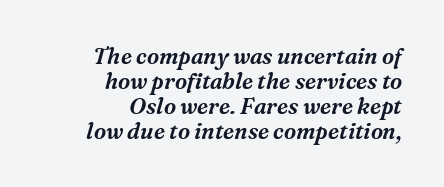
The image shows 22 px text type, italic (leaning right); set right-aligned, tight line spacing (1.13x), normal letter spacing, not underlined.
